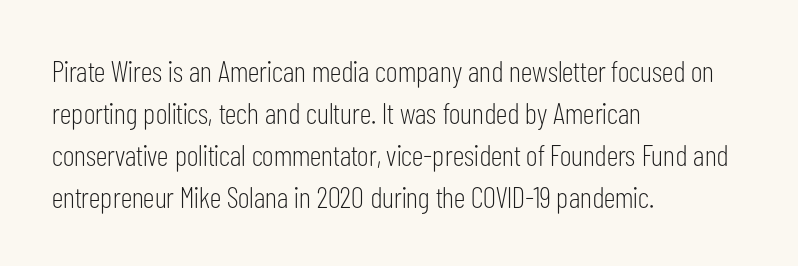
The image shows 30 px light, condensed sans-serif type, upright; set left-aligned, normal line spacing (1.4x), normal letter spacing, not underlined; low stroke contrast and a medium x-height.
